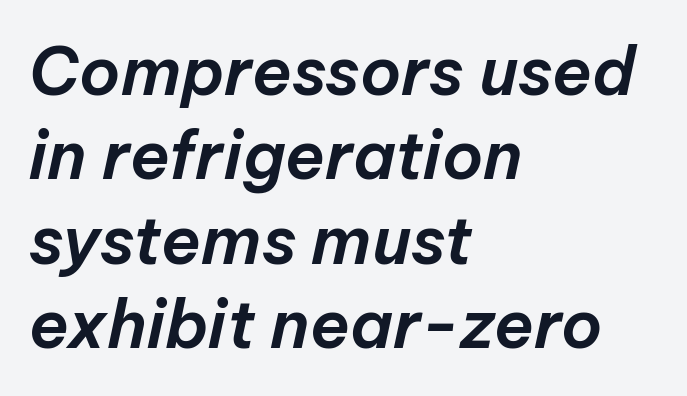
Q: Is the text italic (slanted)? A: Yes, it leans right by about 12 degrees.
Q: Is the text underlined? A: No.
Q: How is the paragraph aligned? A: Left-aligned.
Q: Is the spacing between letters normal or unusually wide? A: Normal.
Q: Is the spacing between lines tight, normal or loose? A: Normal.
Q: Width (condensed, normal, or wide)? A: Normal.
Q: Stroke contrast? A: Low.
Q: x-height? A: Medium.
Q: Monospaced? A: No.
